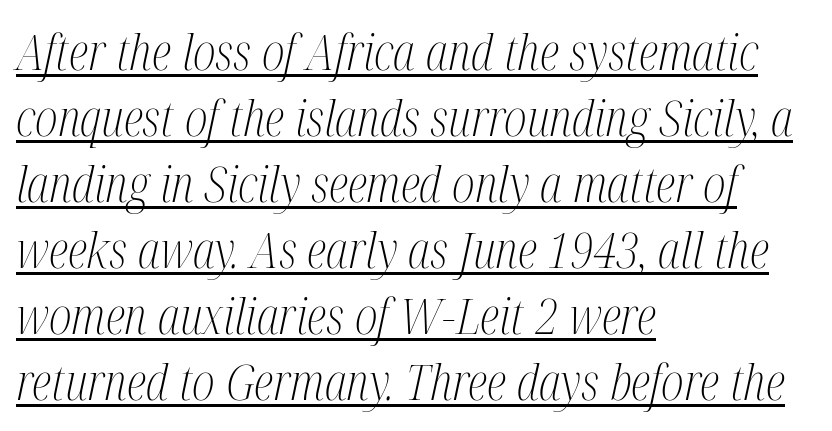
Q: Is the text bold? A: No.
Q: Is the text italic (slanted)? A: Yes, it leans right by about 12 degrees.
Q: Is the typeface a serif or a sans-serif typeface? A: Serif.
Q: Is the text underlined? A: Yes.
Q: How is the paragraph aligned? A: Left-aligned.
Q: Is the spacing between letters normal or unusually wide? A: Normal.
Q: Is the spacing between lines tight, normal or loose? A: Normal.
Q: Width (condensed, normal, or wide)? A: Condensed.
Q: Stroke contrast? A: Medium.
Q: x-height? A: Medium.
Q: Monospaced? A: No.
